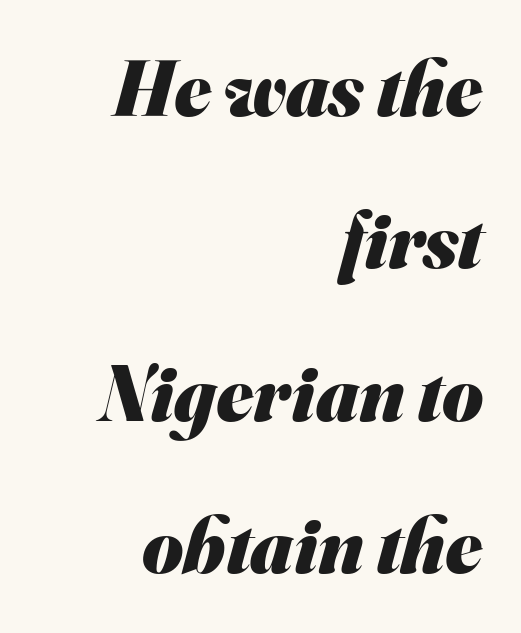
{"serif": "no", "bold": "yes", "weight": "heavy", "width": "normal", "stroke_contrast": "medium", "x_height": "small", "monospaced": "no", "underline": "no", "align": "right", "line_spacing": "loose", "line_spacing_ratio": 1.93, "letter_spacing": "normal", "letter_spacing_em": 0.0, "glyph_px": 79}
